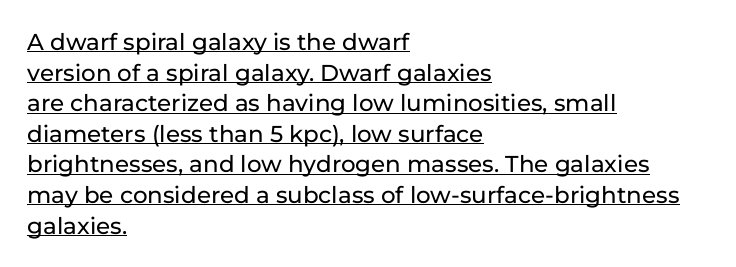
The image shows 23 px text type, upright; set left-aligned, normal line spacing (1.33x), normal letter spacing, underlined.
